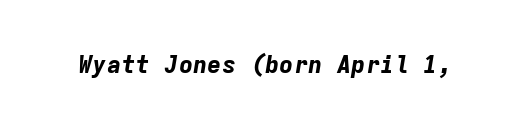
Does the weight exceed regular? Yes, all the way to bold. The text carries the slant typical of an italic or oblique font. This rendering leaves character spacing at its baseline value. Descender tails drop into unmarked territory.
